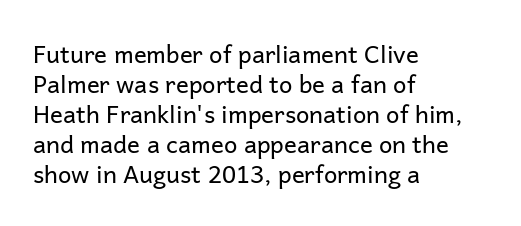
Q: Is the text bold? A: No.
Q: Is the text italic (slanted)? A: No, it is upright.
Q: Is the text underlined? A: No.
Q: How is the paragraph aligned? A: Left-aligned.
Q: Is the spacing between letters normal or unusually wide? A: Normal.
Q: Is the spacing between lines tight, normal or loose? A: Normal.
